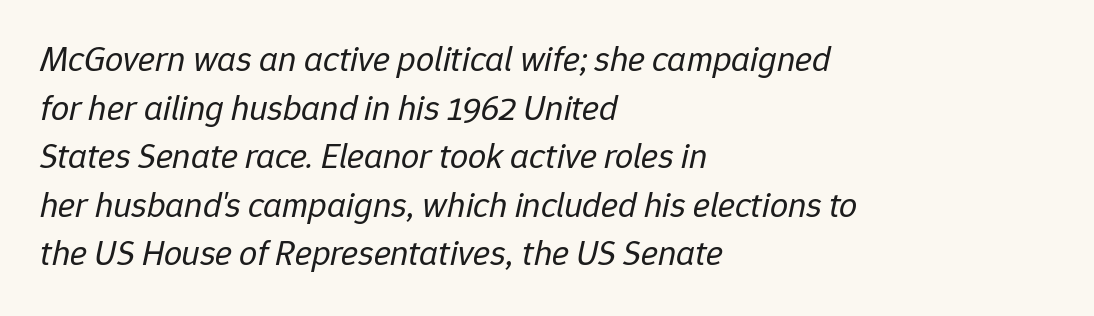
The image shows 36 px regular-weight type, italic (leaning right); set left-aligned, normal line spacing (1.35x), normal letter spacing, not underlined; low stroke contrast and a medium x-height.
